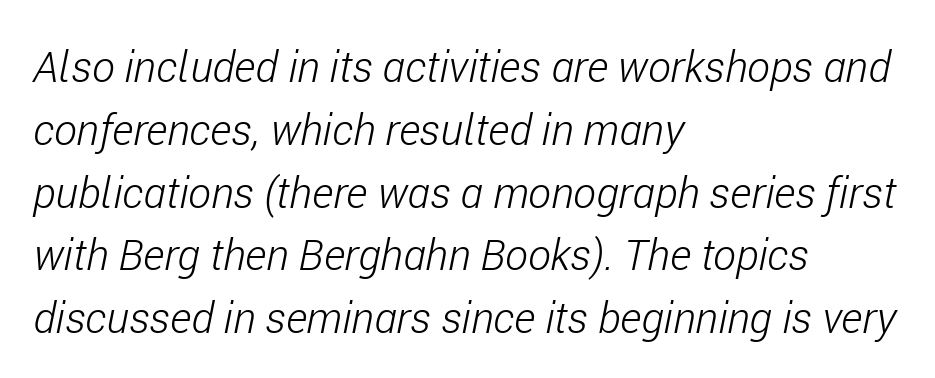
The vertical gap from one line to the next is medium. Proportional: the letters do not fall into vertical columns. Style check: oblique. Which margin do the lines hug? The left one — the right edge is uneven.
